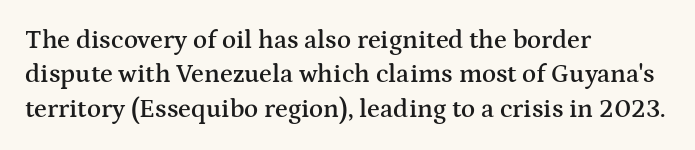
Where is the straight margin? On the left. Short note: letters normally spaced. Lines of text with bare space underneath. On the weight axis this lands at semibold, roughly 600. The passage shown stacks its lines at a standard gap.
